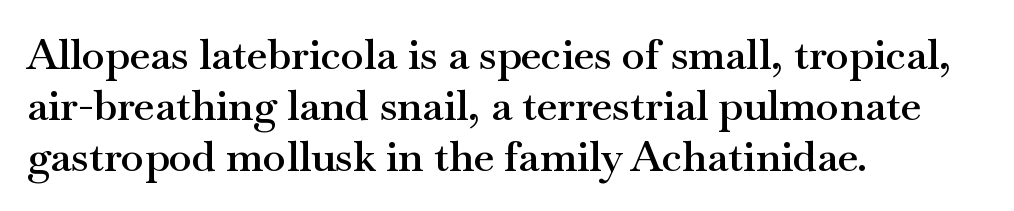
{"serif": "yes", "italic": "no", "bold": "semi", "weight": "semibold", "width": "wide", "stroke_contrast": "medium", "x_height": "small", "monospaced": "no", "underline": "no", "align": "left", "line_spacing_ratio": 1.21, "letter_spacing": "normal", "letter_spacing_em": 0.0, "glyph_px": 42}
